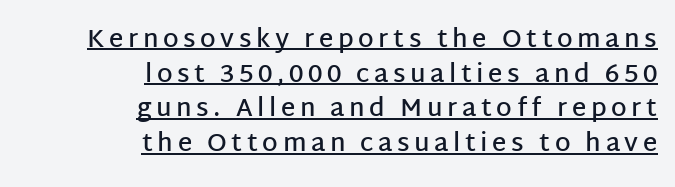
{"italic": "no", "bold": "semi", "underline": "yes", "align": "right", "line_spacing": "normal", "line_spacing_ratio": 1.39, "glyph_px": 25}
